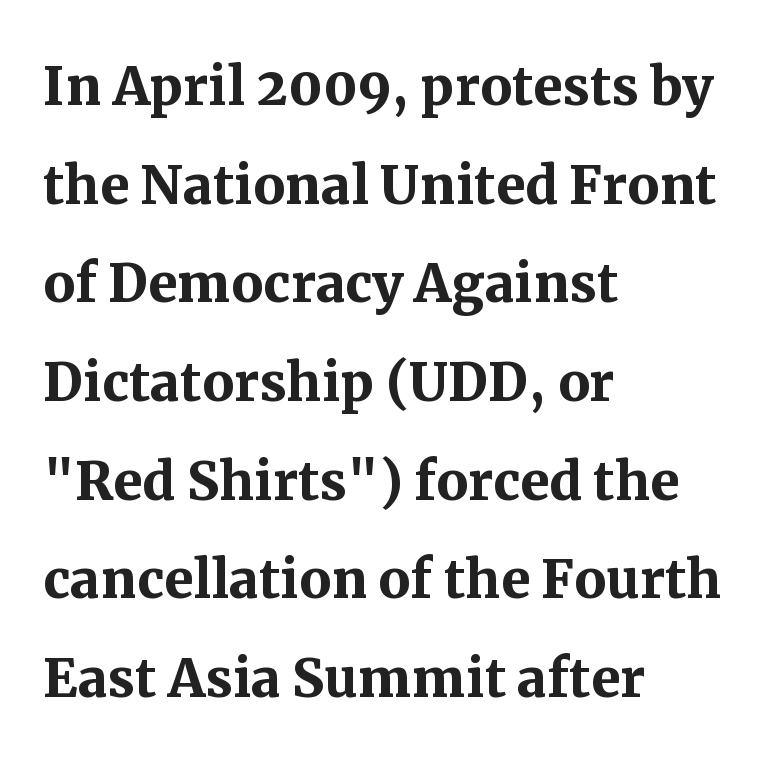
{"serif": "yes", "italic": "no", "bold": "yes", "weight": "semibold", "width": "normal", "stroke_contrast": "medium", "x_height": "medium", "monospaced": "no", "underline": "no", "align": "left", "line_spacing": "normal", "line_spacing_ratio": 1.39, "letter_spacing": "normal", "letter_spacing_em": 0.0, "glyph_px": 71}
